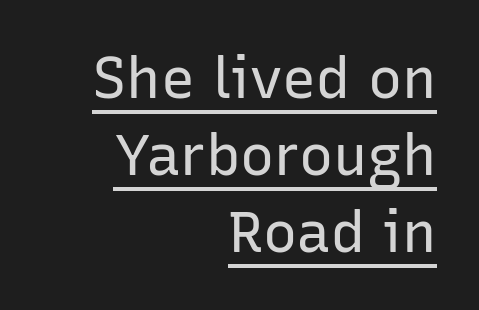
{"serif": "no", "italic": "no", "bold": "no", "weight": "regular", "width": "normal", "stroke_contrast": "low", "x_height": "medium", "monospaced": "no", "underline": "yes", "align": "right", "line_spacing": "normal", "line_spacing_ratio": 1.35, "letter_spacing": "normal", "letter_spacing_em": 0.0, "glyph_px": 57}
